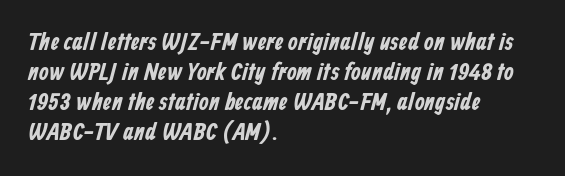
{"underline": "no", "align": "left", "line_spacing_ratio": 1.2, "letter_spacing": "normal", "letter_spacing_em": 0.0, "glyph_px": 25}
